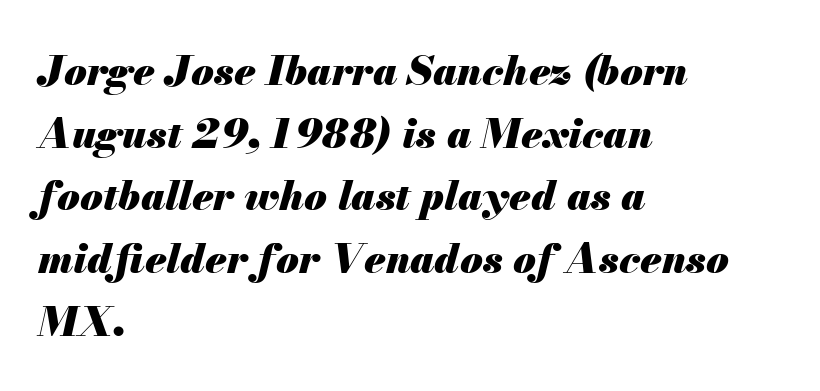
Q: Is the text bold? A: Yes.
Q: Is the text italic (slanted)? A: Yes, it leans right by about 13 degrees.
Q: Is the text underlined? A: No.
Q: How is the paragraph aligned? A: Left-aligned.
Q: Is the spacing between letters normal or unusually wide? A: Normal.
Q: Is the spacing between lines tight, normal or loose? A: Normal.
Q: Width (condensed, normal, or wide)? A: Normal.
Q: Stroke contrast? A: Medium.
Q: x-height? A: Small.
Q: Monospaced? A: No.
